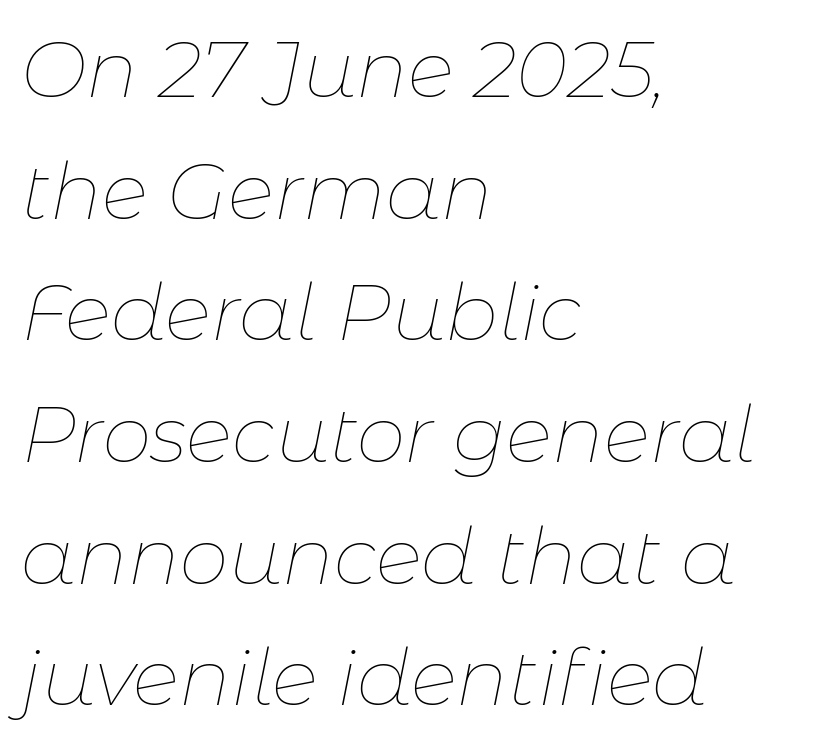
Note the varied advance widths — an 'i' is clearly narrower than an 'm'. Clear beneath every line of the passage. No extra tracking has been applied to these lines. Unbolded letterforms with no extra heft.
